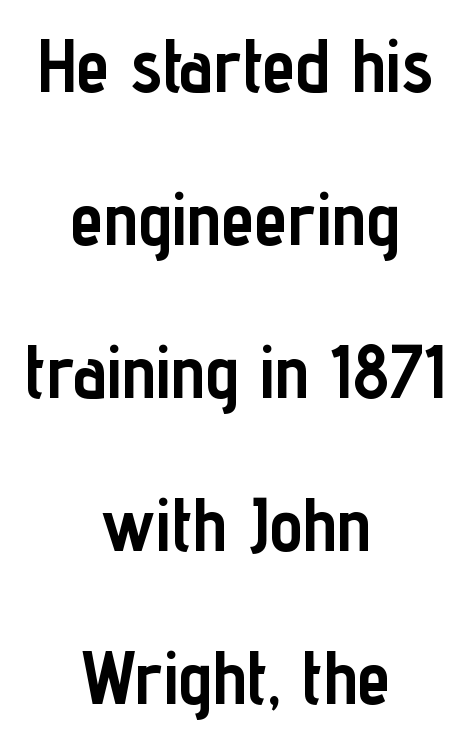
Q: Is the text bold? A: Yes.
Q: Is the text italic (slanted)? A: No, it is upright.
Q: Is the typeface a serif or a sans-serif typeface? A: Sans-serif.
Q: Is the text underlined? A: No.
Q: How is the paragraph aligned? A: Centered.
Q: Is the spacing between letters normal or unusually wide? A: Normal.
Q: Is the spacing between lines tight, normal or loose? A: Loose.
Q: Width (condensed, normal, or wide)? A: Condensed.
Q: Stroke contrast? A: Low.
Q: x-height? A: Medium.
Q: Monospaced? A: No.
